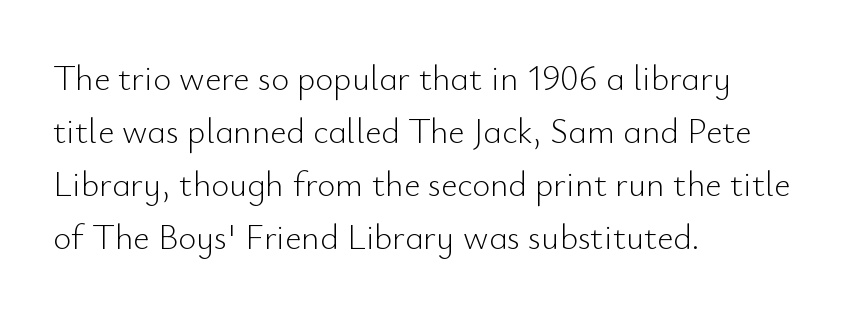
The image shows 35 px light sans-serif type, upright; set left-aligned, normal line spacing (1.51x), normal letter spacing, not underlined; low stroke contrast and a small x-height.
